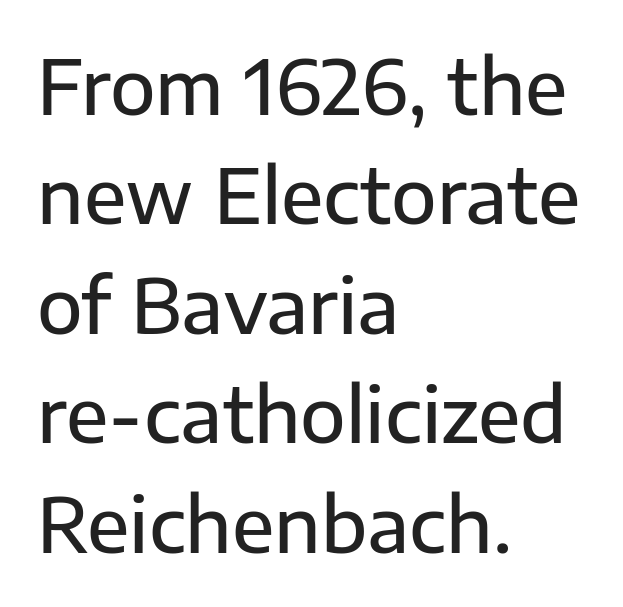
The line texture is even and compact thanks to regular tracking. Each letter keeps its own natural width here, so spacing adapts to shape. The letters stand upright; this is a roman face. I'd call this a sans setting — the letters go barefoot. The area under the type is left untouched.
